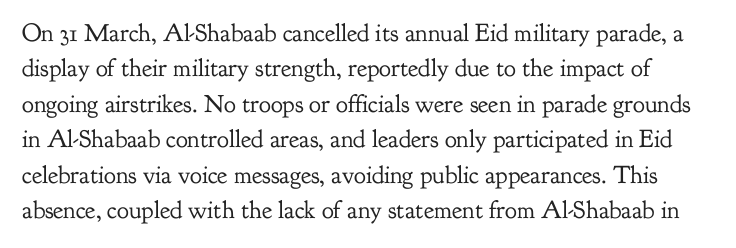
The image shows 25 px text type, upright; set normal line spacing (1.42x), normal letter spacing, not underlined.
